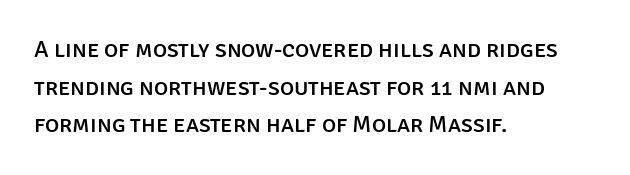
Q: Is the text italic (slanted)? A: No, it is upright.
Q: Is the text underlined? A: No.
Q: How is the paragraph aligned? A: Left-aligned.
Q: Is the spacing between letters normal or unusually wide? A: Normal.
Q: Is the spacing between lines tight, normal or loose? A: Normal.
